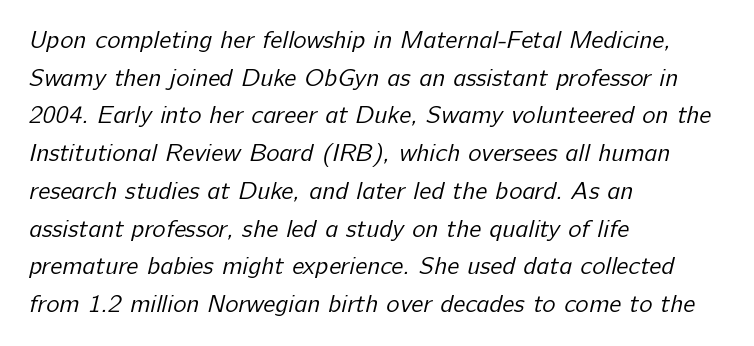
Caption: face not bold, strokes unweighted. Leftover space on each line is placed entirely after the last word. Nobody touched the tracking dial on this one. The leading is moderate, giving the passage an even texture.
